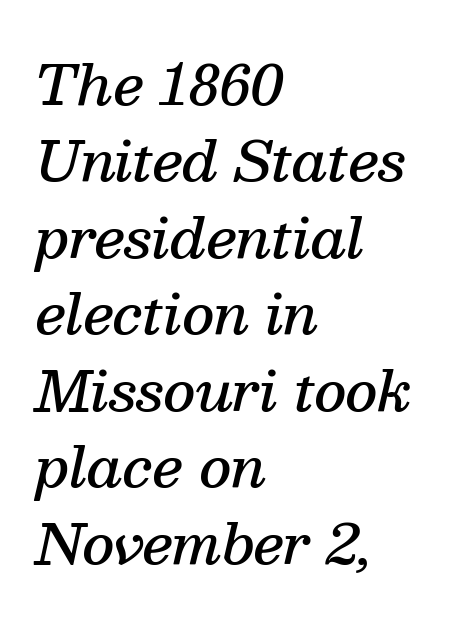
Type style note: has serifs. Here the designer chose a conventional face with non-uniform glyph widths. The space beneath each line is pristine and unruled. The rendering anchors every line to the left-hand side.
